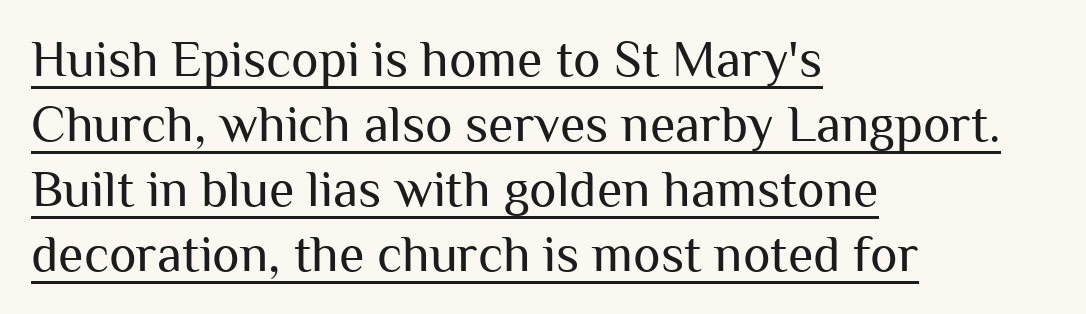
Q: Is the text bold? A: No.
Q: Is the text italic (slanted)? A: No, it is upright.
Q: Is the typeface a serif or a sans-serif typeface? A: Sans-serif.
Q: Is the text underlined? A: Yes.
Q: How is the paragraph aligned? A: Left-aligned.
Q: Is the spacing between letters normal or unusually wide? A: Normal.
Q: Is the spacing between lines tight, normal or loose? A: Normal.
Q: Width (condensed, normal, or wide)? A: Normal.
Q: Stroke contrast? A: Medium.
Q: x-height? A: Medium.
Q: Monospaced? A: No.
